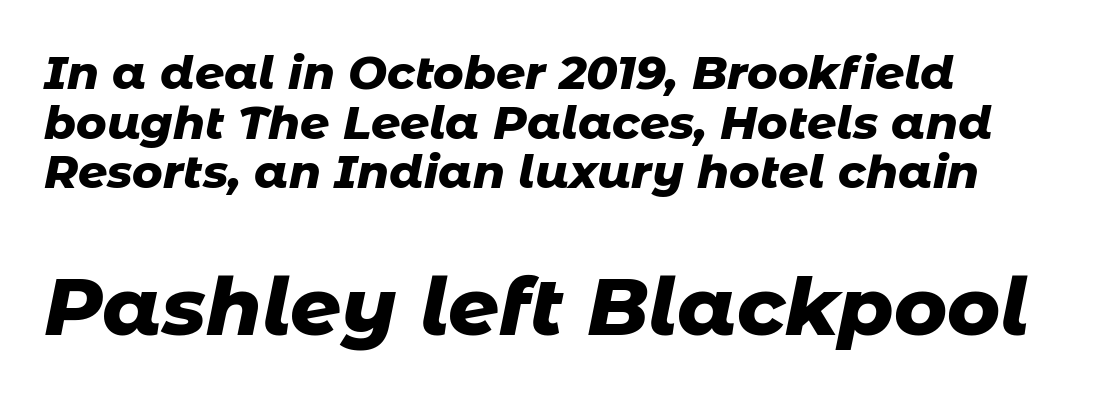
Q: Is the text bold? A: Yes.
Q: Is the text italic (slanted)? A: Yes, it leans right by about 11 degrees.
Q: Is the text underlined? A: No.
Q: Is the spacing between letters normal or unusually wide? A: Normal.
Q: Is the spacing between lines tight, normal or loose? A: Tight.
Q: Which block of text is set in a larger size, the first (top) or the second (bottom)? A: The second (bottom) one.
Q: Width (condensed, normal, or wide)? A: Normal.
Q: Stroke contrast? A: Low.
Q: x-height? A: Medium.
Q: Monospaced? A: No.
